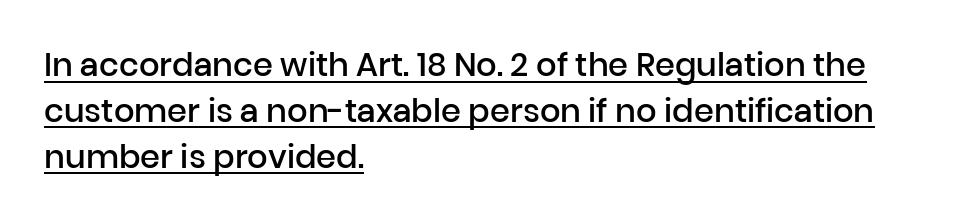
Q: Is the text bold? A: Semi-bold.
Q: Is the text italic (slanted)? A: No, it is upright.
Q: Is the typeface a serif or a sans-serif typeface? A: Sans-serif.
Q: Is the text underlined? A: Yes.
Q: How is the paragraph aligned? A: Left-aligned.
Q: Is the spacing between letters normal or unusually wide? A: Normal.
Q: Is the spacing between lines tight, normal or loose? A: Normal.
Q: Width (condensed, normal, or wide)? A: Normal.
Q: Stroke contrast? A: Low.
Q: x-height? A: Medium.
Q: Monospaced? A: No.
